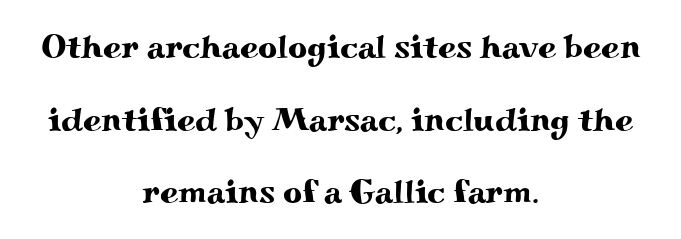
{"serif": "yes", "italic": "no", "width": "wide", "stroke_contrast": "medium", "x_height": "small", "monospaced": "no", "underline": "no", "align": "center", "line_spacing": "loose", "line_spacing_ratio": 2.2, "letter_spacing": "normal", "letter_spacing_em": 0.0, "glyph_px": 33}
